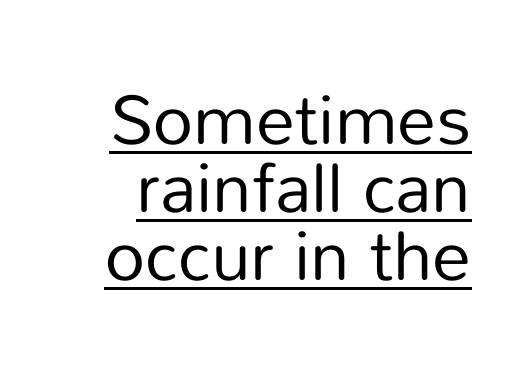
{"serif": "no", "italic": "no", "bold": "no", "weight": "regular", "width": "normal", "stroke_contrast": "low", "x_height": "medium", "monospaced": "no", "underline": "yes", "line_spacing": "tight", "line_spacing_ratio": 0.97, "letter_spacing": "normal", "letter_spacing_em": 0.0, "glyph_px": 70}
